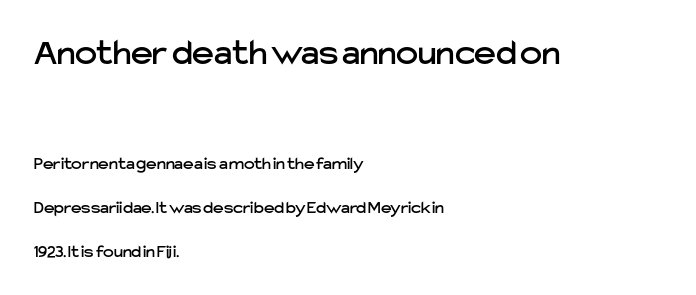
The text block is weighted toward the left margin, trailing off unevenly rightward. How would I describe the line gaps? Wide and relaxed. Tracking here is standard; glyphs follow each other at the usual distance. A sans-serif font was chosen for this passage.
